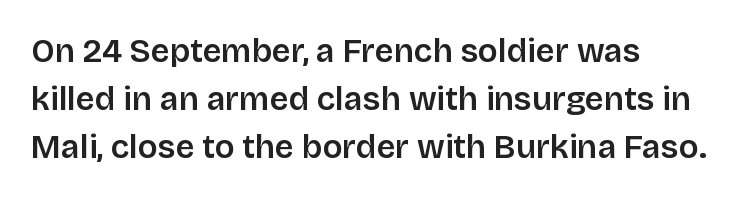
This is sans-serif lettering, the kind often seen on screens and signage. Posture: vertical. The letterforms sit shoulder to shoulder at normal distance. Each row of text sits above clean, open space.
